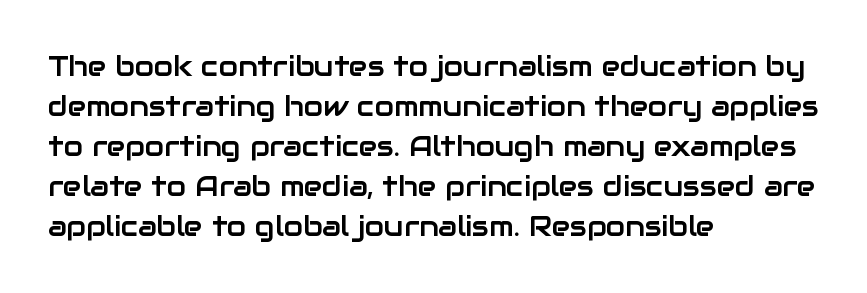
Note: no serifs on the glyphs. Looks like regular typesetting: each glyph gets only the width it needs. This rendering leaves character spacing at its baseline value. The gap between lines stays unmarked. No italicization has been applied; the sample stays upright. Vertical spacing — default.
